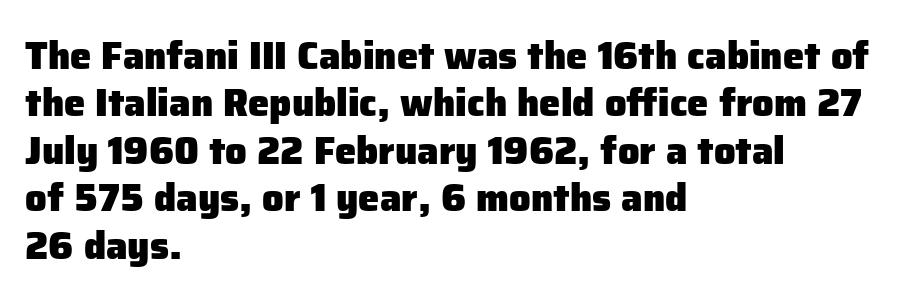
Between one letter and the next there's only the usual sliver of space. Look at the stroke-to-counter ratio: heavy, a bold. The designer left line spacing at the default. Each letter keeps its own natural width here, so spacing adapts to shape. This rendering employs a face without finishing strokes, i.e., a sans-serif.
